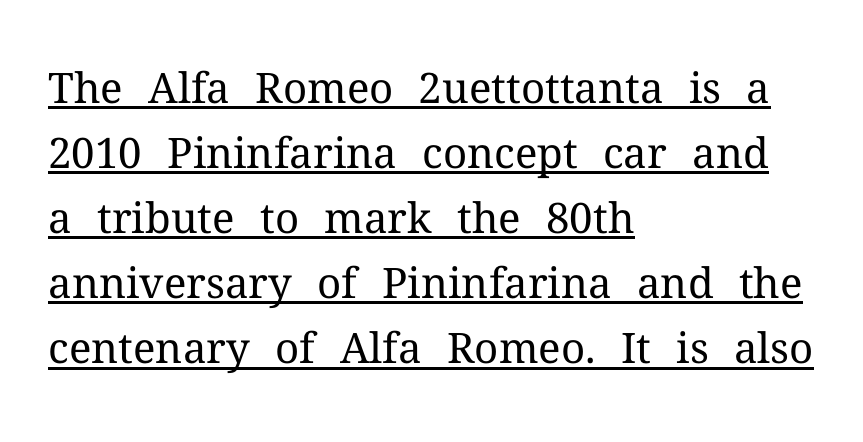
The image shows 42 px regular-weight serif type, upright; set left-aligned, normal line spacing (1.55x), normal letter spacing, underlined; medium stroke contrast and a medium x-height.
